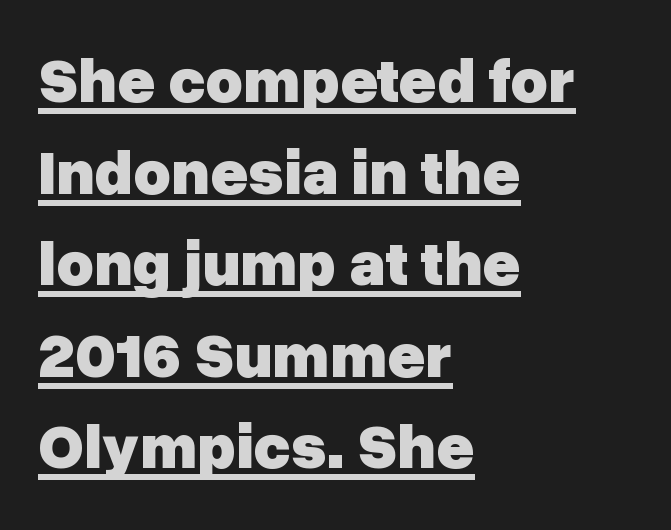
{"serif": "no", "italic": "no", "bold": "yes", "weight": "heavy", "width": "normal", "stroke_contrast": "low", "x_height": "medium", "monospaced": "no", "underline": "yes", "align": "left", "line_spacing": "normal", "line_spacing_ratio": 1.43, "letter_spacing": "normal", "letter_spacing_em": 0.0, "glyph_px": 64}
